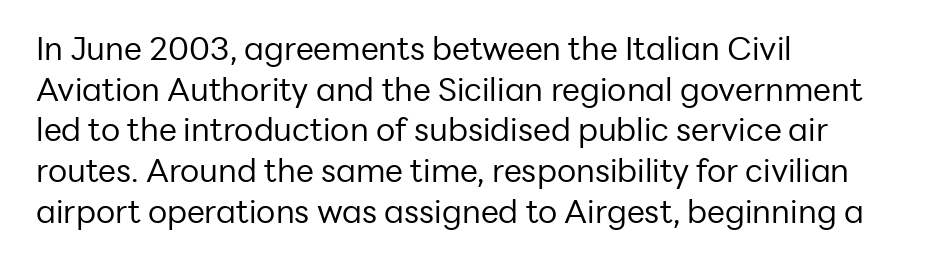
{"serif": "no", "italic": "no", "bold": "no", "weight": "regular", "width": "normal", "stroke_contrast": "low", "x_height": "medium", "monospaced": "no", "underline": "no", "align": "left", "line_spacing": "normal", "line_spacing_ratio": 1.27, "letter_spacing": "normal", "letter_spacing_em": 0.0, "glyph_px": 32}
